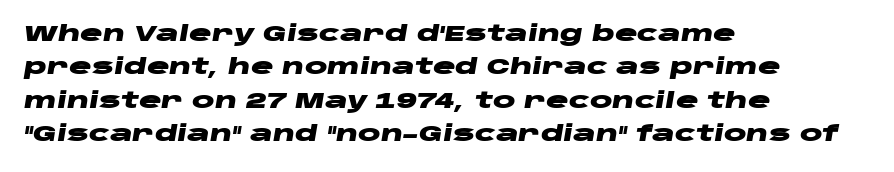
{"italic": "yes", "lean": "right", "slant_degrees": 10, "bold": "yes", "underline": "no", "align": "left", "line_spacing": "normal", "line_spacing_ratio": 1.59, "letter_spacing": "normal", "letter_spacing_em": 0.0, "glyph_px": 21}
